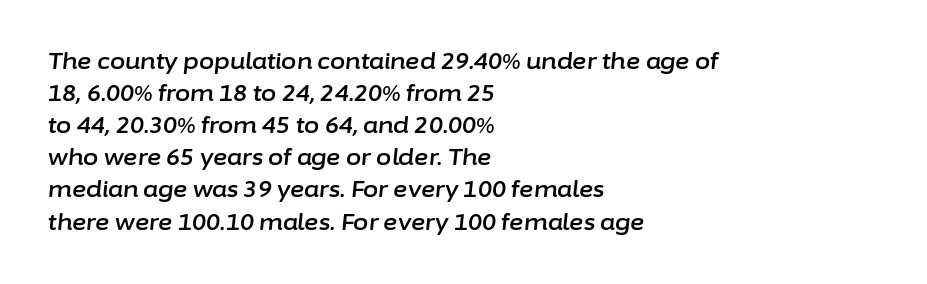
Honestly, the letter spacing is just normal — you wouldn't notice it. In terms of leading, this rendering sits right in the middle. Words float on clear page, feet unadorned. The specimen reads as italic at a glance. Every row of glyphs begins at an identical x-position on the left.
